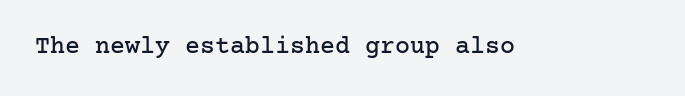
Q: Is the text italic (slanted)? A: No, it is upright.
Q: Is the text underlined? A: No.
Q: Is the spacing between letters normal or unusually wide? A: Normal.
